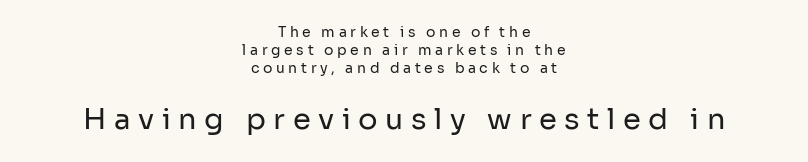
The image shows 29 px regular-weight sans-serif type, upright; set centered, normal line spacing (1.29x), unusually wide letter spacing (+0.26 em), not underlined; the second (bottom) block is 2.07x larger; low stroke contrast and a medium x-height.
